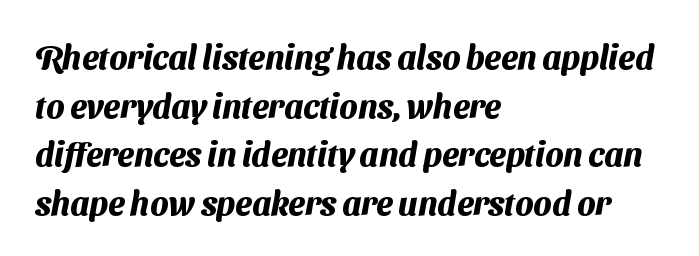
Is this a fixed-width face? No — the glyphs have proportional, varying widths. How are the letters spaced? Ordinarily, with no added tracking. Normally led — the rows are evenly, conventionally spaced. No feet cap the strokes, marking this as sans-serif type. A full-strength bold gives these letters their thick strokes. Every row of glyphs begins at an identical x-position on the left.
